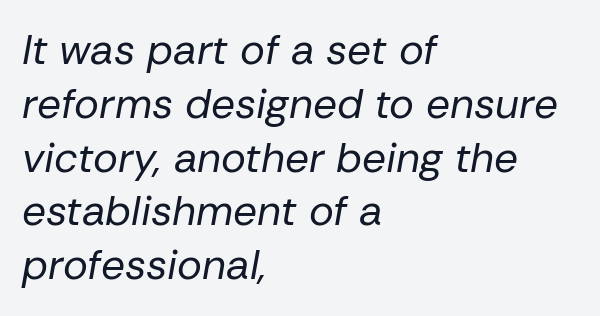
{"italic": "yes", "lean": "right", "slant_degrees": 10, "bold": "no", "weight": "regular", "width": "normal", "stroke_contrast": "low", "x_height": "medium", "monospaced": "no", "underline": "no", "align": "left", "line_spacing": "normal", "line_spacing_ratio": 1.28, "letter_spacing": "normal", "letter_spacing_em": 0.0, "glyph_px": 42}
